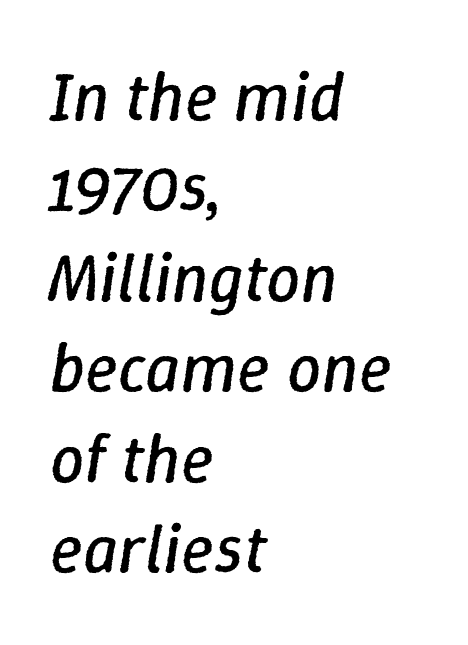
The image shows 68 px regular-weight type, italic (leaning right); set left-aligned, normal line spacing (1.33x), normal letter spacing, not underlined; low stroke contrast and a medium x-height.
